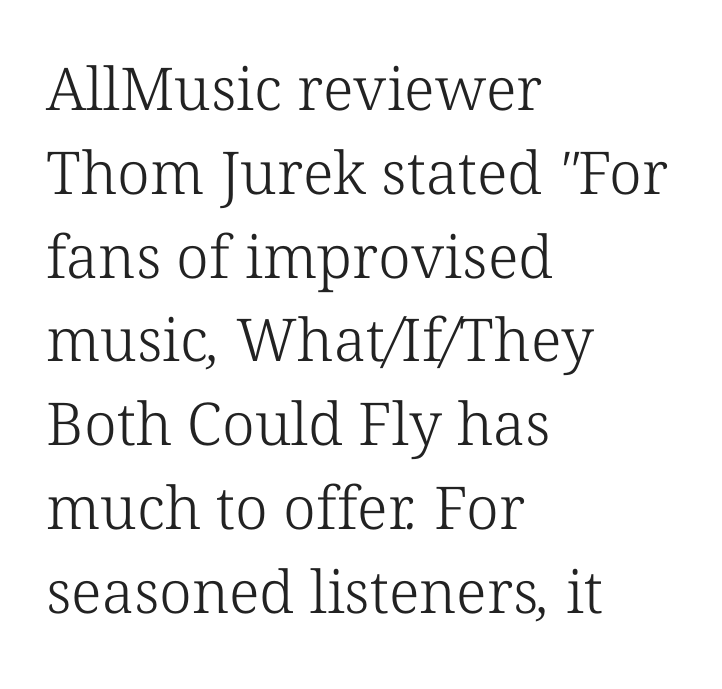
The image shows 59 px light serif type; set left-aligned, normal line spacing (1.42x), normal letter spacing, not underlined; low stroke contrast and a medium x-height.
